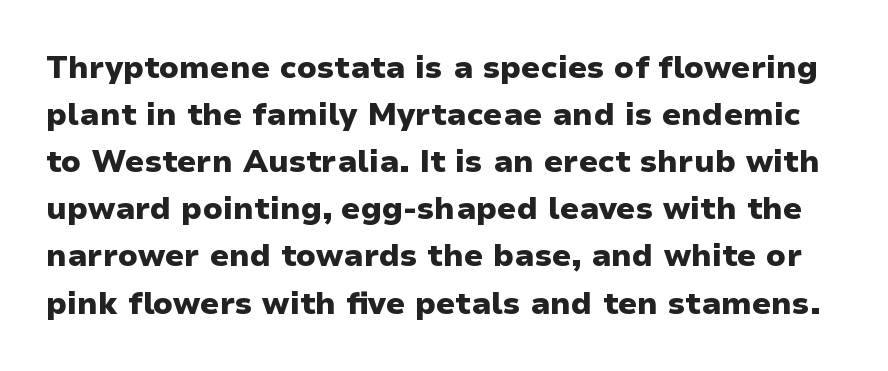
These lines carry a lot of weight — the face is fully bold. The glyphs in this specimen are sans serif. Every character sits straight up, as roman type does. Glyph-to-glyph distance matches everyday printed text. Type without underlining. This block has exactly the height ordinary leading produces.
